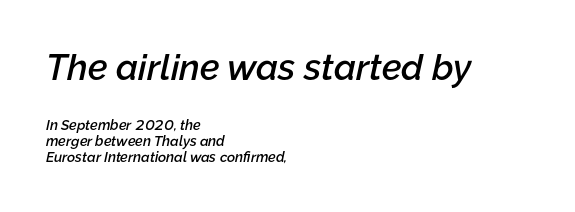
Q: Is the text bold? A: Semi-bold.
Q: Is the text italic (slanted)? A: Yes, it leans right by about 12 degrees.
Q: Is the text underlined? A: No.
Q: How is the paragraph aligned? A: Left-aligned.
Q: Is the spacing between letters normal or unusually wide? A: Normal.
Q: Is the spacing between lines tight, normal or loose? A: Tight.
Q: Which block of text is set in a larger size, the first (top) or the second (bottom)? A: The first (top) one.
Q: Width (condensed, normal, or wide)? A: Normal.
Q: Stroke contrast? A: Low.
Q: x-height? A: Medium.
Q: Monospaced? A: No.
